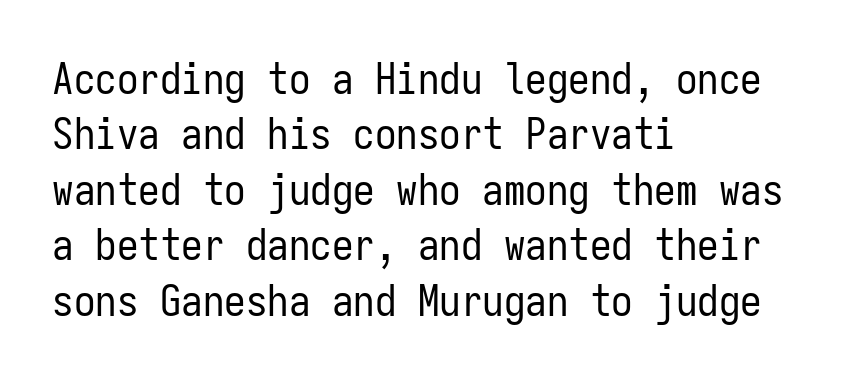
Q: Is the text bold? A: No.
Q: Is the text italic (slanted)? A: No, it is upright.
Q: Is the typeface a serif or a sans-serif typeface? A: Sans-serif.
Q: Is the text underlined? A: No.
Q: How is the paragraph aligned? A: Left-aligned.
Q: Is the spacing between letters normal or unusually wide? A: Normal.
Q: Is the spacing between lines tight, normal or loose? A: Normal.
Q: Width (condensed, normal, or wide)? A: Condensed.
Q: Stroke contrast? A: Low.
Q: x-height? A: Medium.
Q: Monospaced? A: Yes.
